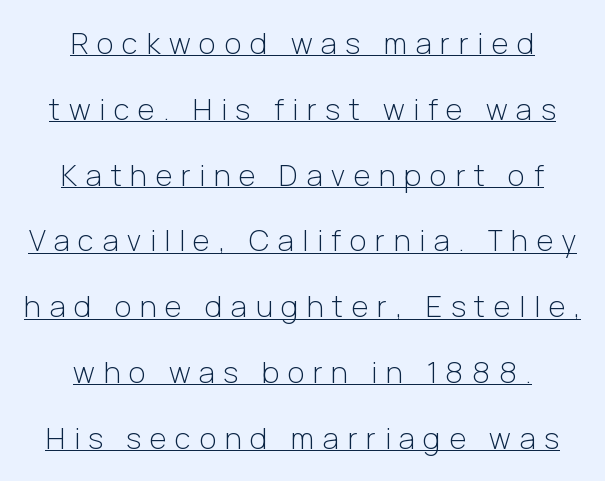
{"serif": "no", "italic": "no", "bold": "no", "weight": "light", "width": "normal", "stroke_contrast": "low", "x_height": "medium", "monospaced": "no", "underline": "yes", "align": "center", "line_spacing": "loose", "line_spacing_ratio": 2.27, "letter_spacing": "wide", "letter_spacing_em": 0.3, "glyph_px": 29}
